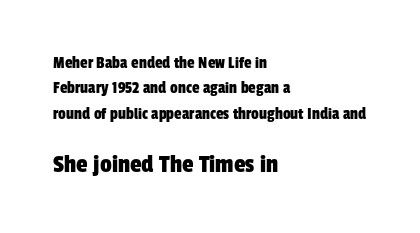
{"underline": "no", "align": "left", "line_spacing": "normal", "line_spacing_ratio": 1.5, "letter_spacing": "normal", "letter_spacing_em": 0.0, "larger_block": "second", "size_ratio": 1.53, "glyph_px": 26}
